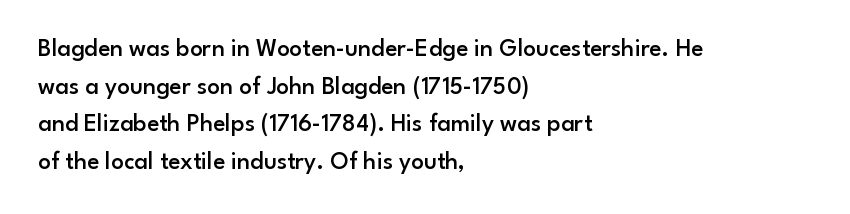
Q: Is the text bold? A: Semi-bold.
Q: Is the text italic (slanted)? A: No, it is upright.
Q: Is the text underlined? A: No.
Q: How is the paragraph aligned? A: Left-aligned.
Q: Is the spacing between letters normal or unusually wide? A: Normal.
Q: Is the spacing between lines tight, normal or loose? A: Normal.
